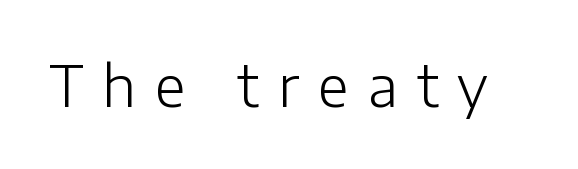
The image shows 56 px light sans-serif type, upright; set unusually wide letter spacing (+0.34 em), not underlined; low stroke contrast and a medium x-height.
